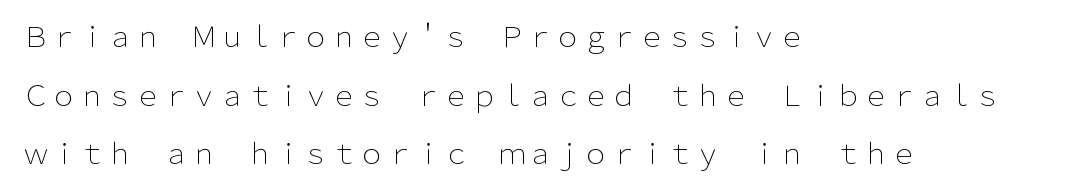
Q: Is the text bold? A: No.
Q: Is the text italic (slanted)? A: No, it is upright.
Q: Is the typeface a serif or a sans-serif typeface? A: Sans-serif.
Q: Is the text underlined? A: No.
Q: How is the paragraph aligned? A: Left-aligned.
Q: Is the spacing between letters normal or unusually wide? A: Normal.
Q: Is the spacing between lines tight, normal or loose? A: Loose.
Q: Width (condensed, normal, or wide)? A: Normal.
Q: Stroke contrast? A: Low.
Q: x-height? A: Medium.
Q: Monospaced? A: No.
